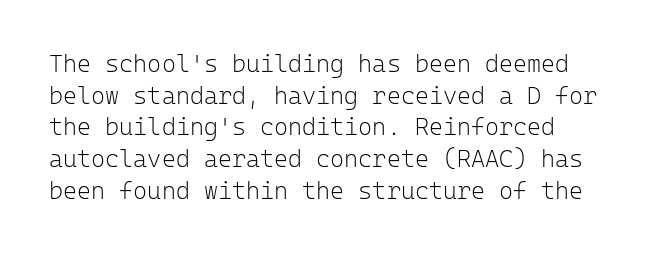
{"italic": "no", "bold": "no", "underline": "no", "line_spacing": "normal", "line_spacing_ratio": 1.32, "letter_spacing": "normal", "letter_spacing_em": 0.0, "glyph_px": 24}
